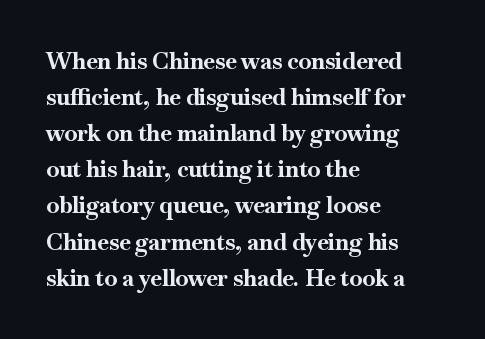
The image shows 23 px bold type, upright; set left-aligned, normal line spacing (1.57x), normal letter spacing, not underlined.
